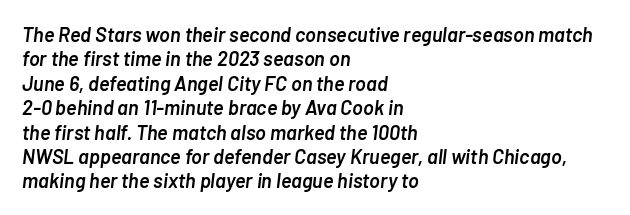
These lines were composed using italics. Unmarked baselines from the first word to the last. What stands out about the letter spacing? Nothing — it is the standard amount. Students, this is semibold: more ink than regular, less than bold.
